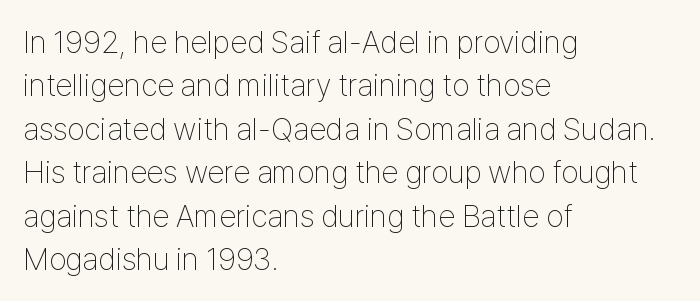
The image shows 31 px thin, condensed sans-serif type, upright; set left-aligned, normal line spacing (1.4x), normal letter spacing, not underlined; low stroke contrast and a medium x-height.
